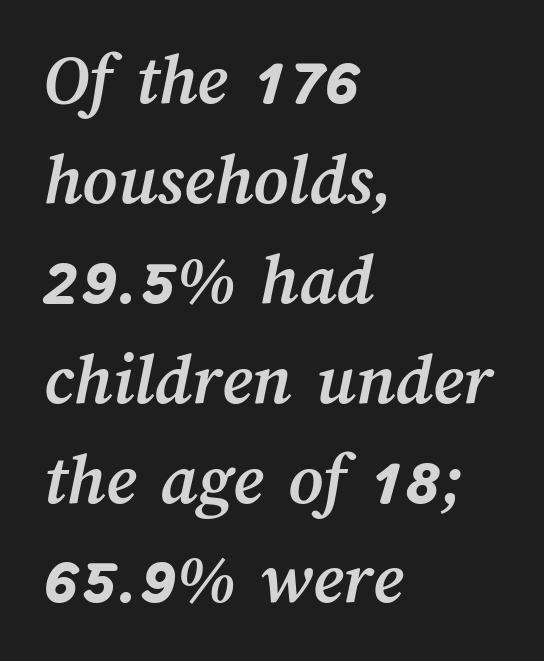
The image shows 74 px semibold type; set left-aligned, normal line spacing (1.35x), normal letter spacing, not underlined; medium stroke contrast and a medium x-height.
